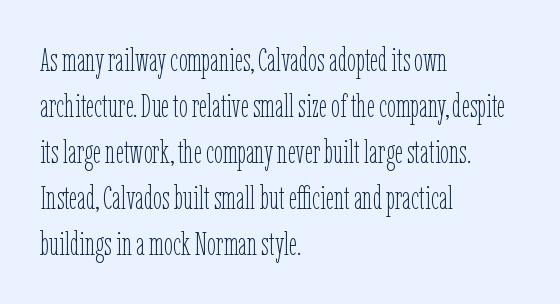
{"italic": "no", "bold": "no", "weight": "thin", "width": "condensed", "stroke_contrast": "low", "x_height": "medium", "monospaced": "no", "underline": "no", "align": "left", "line_spacing": "normal", "line_spacing_ratio": 1.44, "letter_spacing": "normal", "letter_spacing_em": 0.0, "glyph_px": 32}
